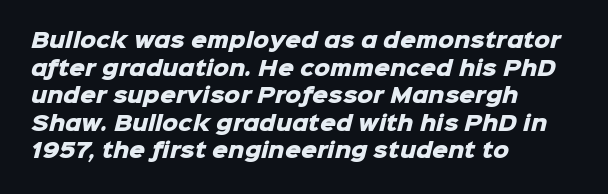
{"bold": "yes", "underline": "no", "align": "left", "line_spacing": "normal", "line_spacing_ratio": 1.38, "letter_spacing": "normal", "letter_spacing_em": 0.0, "glyph_px": 20}
